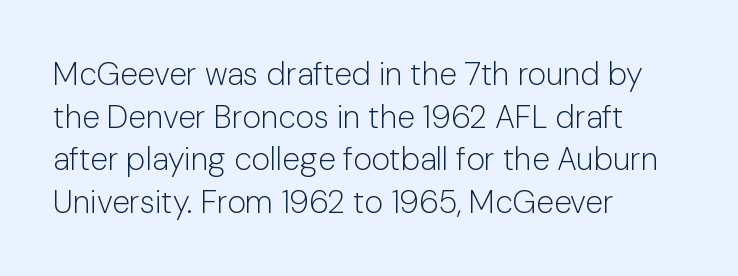
Underlining? Definitely not there. Visually the block forms a straight wall on the left and a jagged coastline on the right. Proportional: the letters do not fall into vertical columns. Horizontal bands of white between lines are of average thickness.
